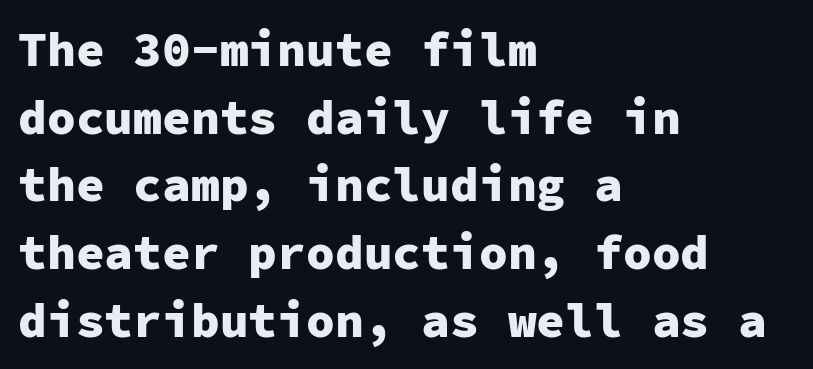
Q: Is the text bold? A: Yes.
Q: Is the text italic (slanted)? A: No, it is upright.
Q: Is the typeface a serif or a sans-serif typeface? A: Sans-serif.
Q: Is the text underlined? A: No.
Q: How is the paragraph aligned? A: Left-aligned.
Q: Is the spacing between letters normal or unusually wide? A: Normal.
Q: Is the spacing between lines tight, normal or loose? A: Normal.
Q: Width (condensed, normal, or wide)? A: Normal.
Q: Stroke contrast? A: Low.
Q: x-height? A: Medium.
Q: Monospaced? A: Yes.
